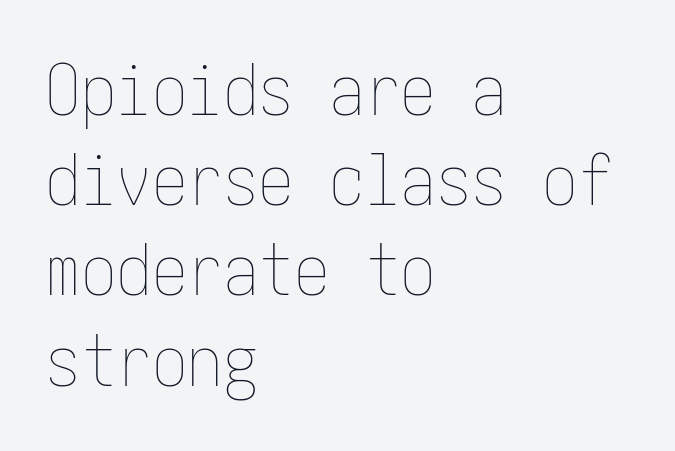
Vertical spacing — default. Check under the words: just untouched page. The rendering anchors every line to the left-hand side. Every stem runs plumb, perpendicular to the baseline. What stands out about the letter spacing? Nothing — it is the standard amount.
